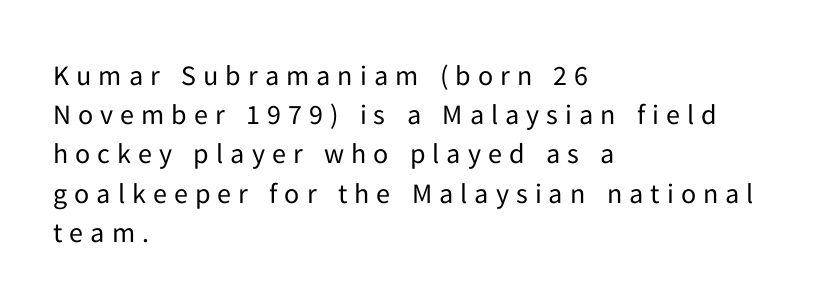
The image shows 28 px regular-weight sans-serif type, upright; set left-aligned, normal line spacing (1.4x), unusually wide letter spacing (+0.25 em), not underlined; low stroke contrast and a medium x-height.
